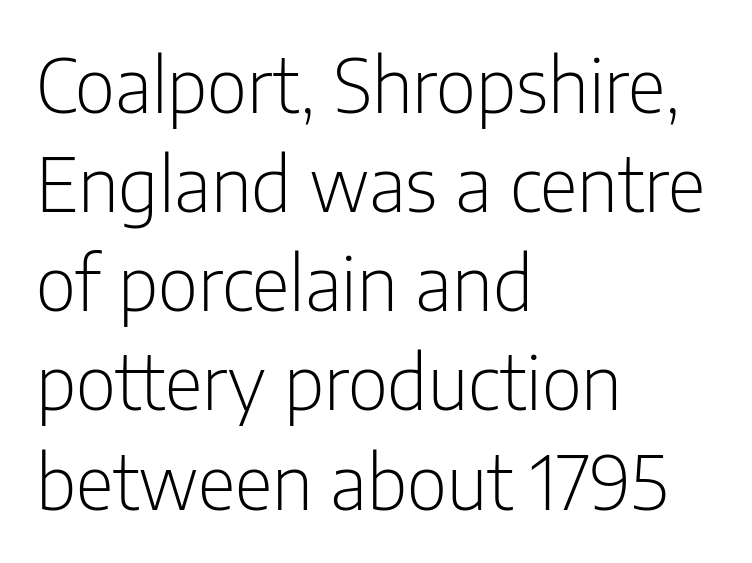
Q: Is the text bold? A: No.
Q: Is the text italic (slanted)? A: No, it is upright.
Q: Is the typeface a serif or a sans-serif typeface? A: Sans-serif.
Q: Is the text underlined? A: No.
Q: How is the paragraph aligned? A: Left-aligned.
Q: Is the spacing between letters normal or unusually wide? A: Normal.
Q: Is the spacing between lines tight, normal or loose? A: Normal.
Q: Width (condensed, normal, or wide)? A: Condensed.
Q: Stroke contrast? A: Low.
Q: x-height? A: Medium.
Q: Monospaced? A: No.
